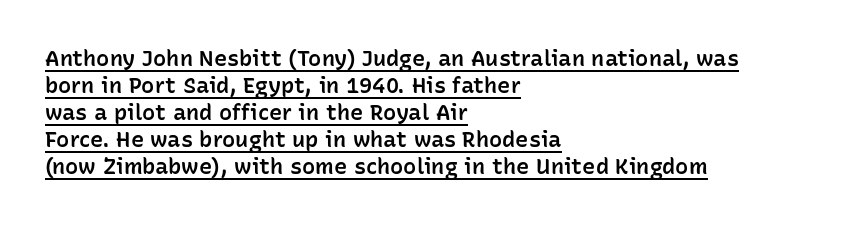
The image shows 22 px text type, upright; set left-aligned, line spacing 1.23x, normal letter spacing, underlined.
